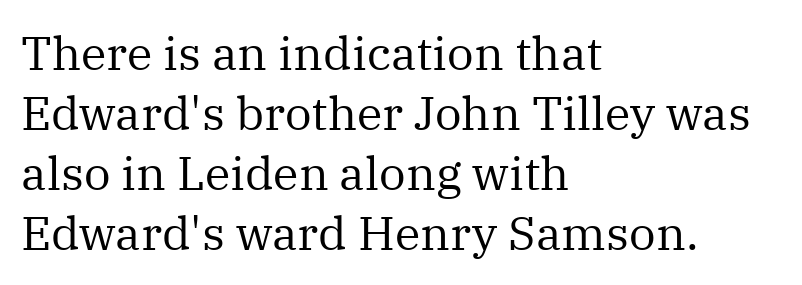
{"serif": "yes", "italic": "no", "bold": "no", "weight": "regular", "width": "normal", "stroke_contrast": "medium", "x_height": "medium", "monospaced": "no", "underline": "no", "align": "left", "line_spacing": "normal", "line_spacing_ratio": 1.28, "letter_spacing": "normal", "letter_spacing_em": 0.0, "glyph_px": 47}
